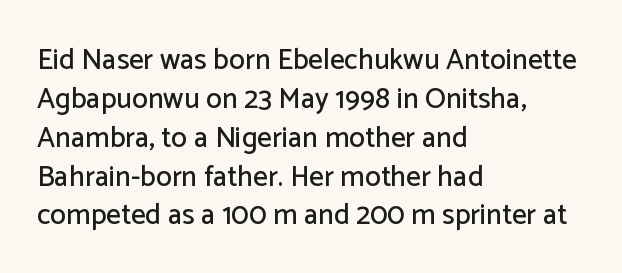
Q: Is the text italic (slanted)? A: No, it is upright.
Q: Is the typeface a serif or a sans-serif typeface? A: Sans-serif.
Q: Is the text underlined? A: No.
Q: How is the paragraph aligned? A: Left-aligned.
Q: Is the spacing between letters normal or unusually wide? A: Normal.
Q: Is the spacing between lines tight, normal or loose? A: Normal.
Q: Width (condensed, normal, or wide)? A: Normal.
Q: Stroke contrast? A: Low.
Q: x-height? A: Medium.
Q: Monospaced? A: No.
